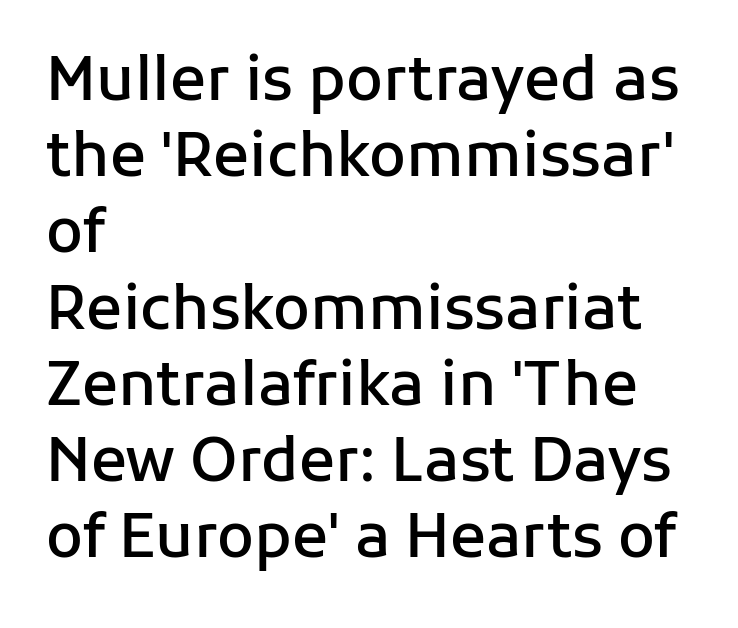
The image shows 60 px semibold sans-serif type, upright; set left-aligned, normal line spacing (1.27x), normal letter spacing, not underlined; low stroke contrast and a medium x-height.
